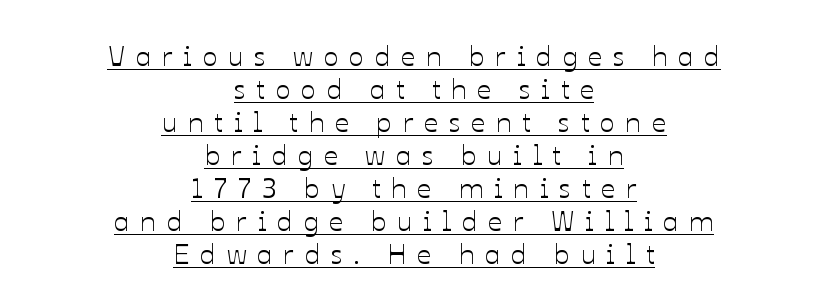
The face used here is proportionally spaced, like ordinary book or web type. Line starts and ends both wander, symmetrically. This sample carries an underscore along the baseline area. Posture: vertical.
